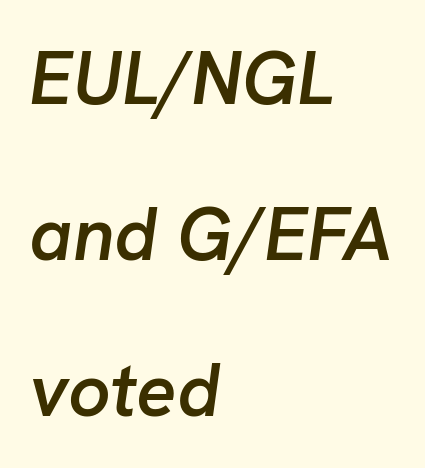
Q: Is the text bold? A: Semi-bold.
Q: Is the text italic (slanted)? A: Yes, it leans right by about 8 degrees.
Q: Is the text underlined? A: No.
Q: How is the paragraph aligned? A: Left-aligned.
Q: Is the spacing between letters normal or unusually wide? A: Normal.
Q: Is the spacing between lines tight, normal or loose? A: Loose.
Q: Width (condensed, normal, or wide)? A: Normal.
Q: Stroke contrast? A: Low.
Q: x-height? A: Medium.
Q: Monospaced? A: No.
